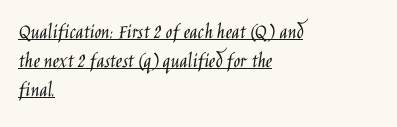
{"bold": "no", "underline": "yes", "align": "left", "line_spacing": "normal", "line_spacing_ratio": 1.32, "letter_spacing": "normal", "letter_spacing_em": 0.0, "glyph_px": 22}
